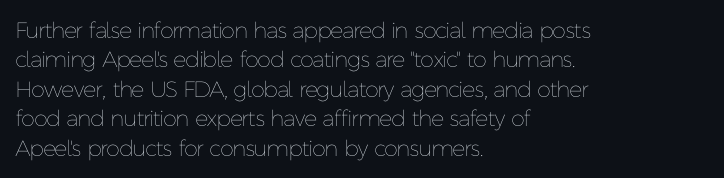
{"italic": "no", "bold": "no", "underline": "no", "align": "left", "line_spacing": "normal", "line_spacing_ratio": 1.34, "letter_spacing": "normal", "letter_spacing_em": 0.0, "glyph_px": 22}
